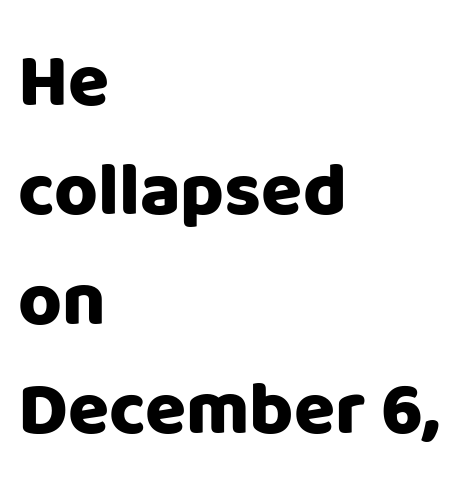
Q: Is the text italic (slanted)? A: No, it is upright.
Q: Is the typeface a serif or a sans-serif typeface? A: Sans-serif.
Q: Is the text underlined? A: No.
Q: How is the paragraph aligned? A: Left-aligned.
Q: Is the spacing between letters normal or unusually wide? A: Normal.
Q: Is the spacing between lines tight, normal or loose? A: Normal.
Q: Width (condensed, normal, or wide)? A: Normal.
Q: Stroke contrast? A: Low.
Q: x-height? A: Large.
Q: Monospaced? A: No.
